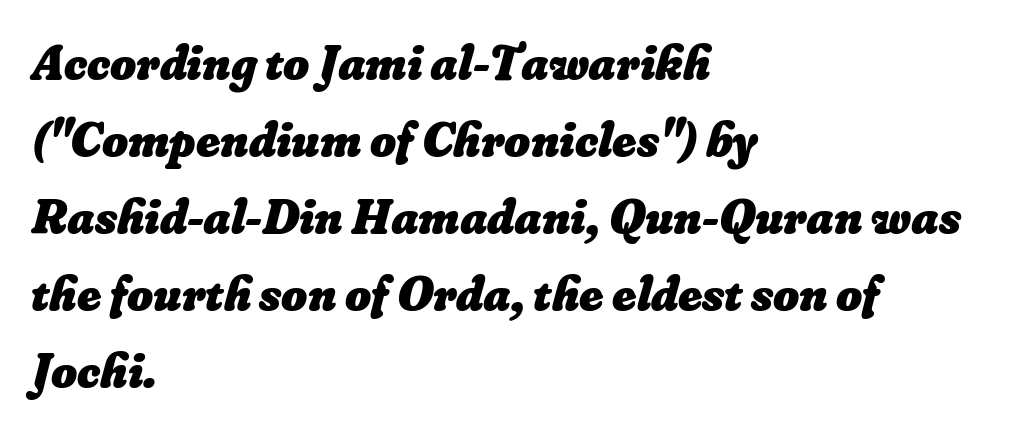
Tracking here is standard; glyphs follow each other at the usual distance. Note the varied advance widths — an 'i' is clearly narrower than an 'm'. The designer left line spacing at the default. Caption: multi-line text, flush left, ragged right.
